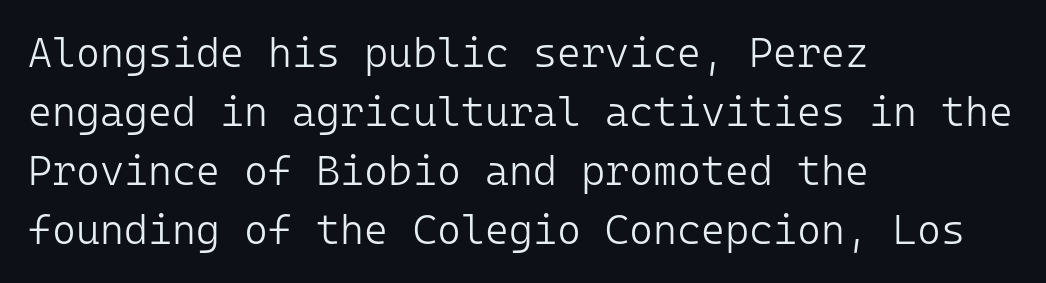
Compared with a centered layout, this one pins lines to the left instead. Nope, no serifs anywhere on these letters. If you drew a line through each stem, it would be perfectly vertical. This block has exactly the height ordinary leading produces.
